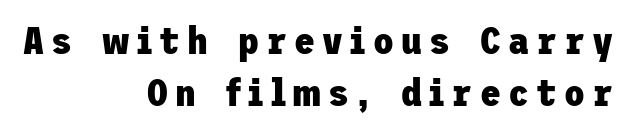
The image shows 38 px heavy sans-serif type, upright; set right-aligned, normal line spacing (1.37x), not underlined; low stroke contrast and a medium x-height.
